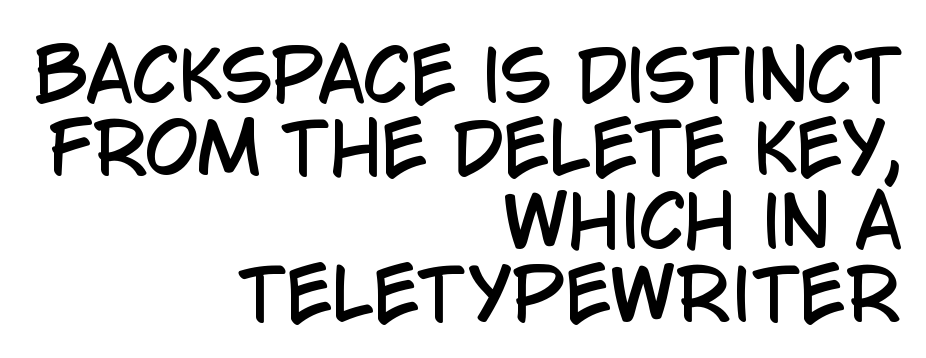
Notice how the passage keeps a crisp vertical edge on the right only. Any mark beneath the type? The region is blank. Nothing sits at the stroke ends, so this counts as sans-serif. Unlike italic type, these characters show no tilt at all. Each letter keeps its own natural width here, so spacing adapts to shape. This rendering leaves character spacing at its baseline value.
